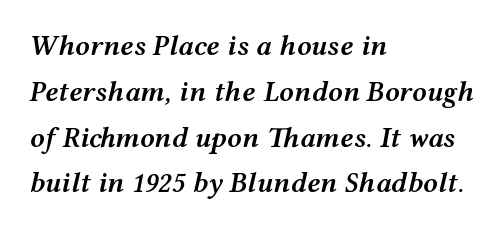
Q: Is the text bold? A: Semi-bold.
Q: Is the text italic (slanted)? A: Yes, it leans right by about 12 degrees.
Q: Is the text underlined? A: No.
Q: How is the paragraph aligned? A: Left-aligned.
Q: Is the spacing between letters normal or unusually wide? A: Normal.
Q: Is the spacing between lines tight, normal or loose? A: Normal.
Q: Width (condensed, normal, or wide)? A: Wide.
Q: Stroke contrast? A: Medium.
Q: x-height? A: Medium.
Q: Monospaced? A: No.
